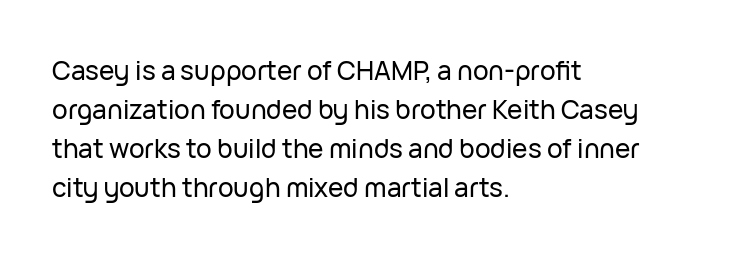
The image shows 26 px text type, upright; set left-aligned, normal line spacing (1.5x), normal letter spacing, not underlined.
